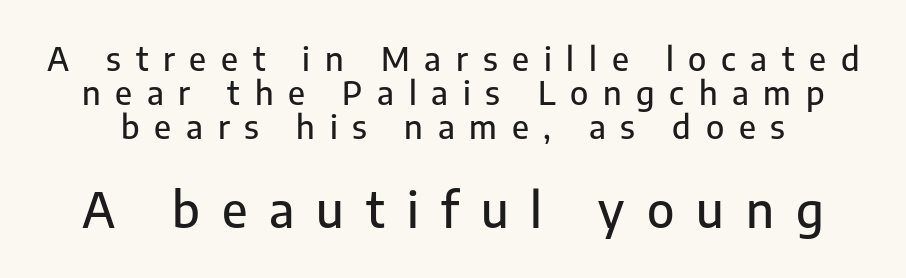
The gap between lines stays unmarked. The type is letterspaced generously, with wide tracking. Do the characters align in a grid? No, the font is proportional. Whoever set this chose condensed vertical rhythm over breathing room.
